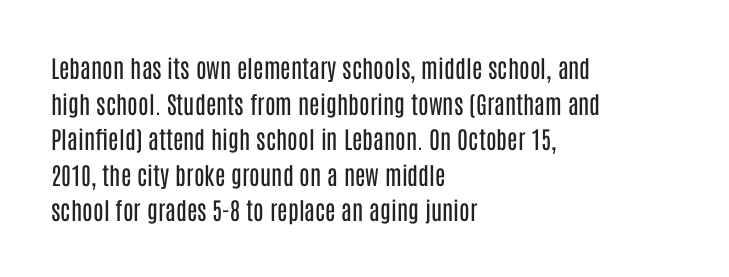
The image shows 24 px text type, upright; set left-aligned, normal line spacing (1.48x), normal letter spacing, not underlined.
